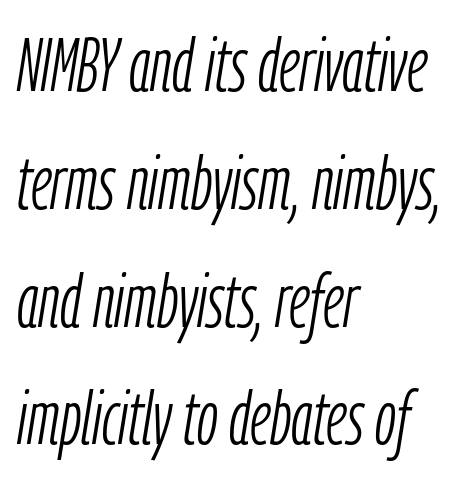
The image shows 76 px light, condensed type, italic (leaning right); set left-aligned, normal line spacing (1.55x), normal letter spacing, not underlined; low stroke contrast and a medium x-height.
